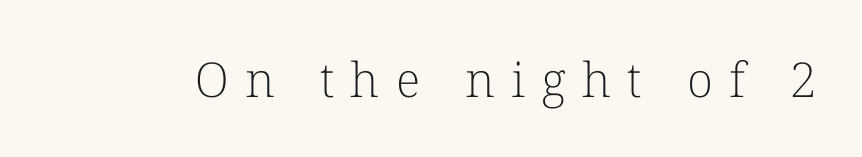
The face used here is proportionally spaced, like ordinary book or web type. Honestly, the letter spacing is so wide it's the main thing you notice. Lines of text with bare space underneath. To sum up the face: it has serifs. Vertical strokes here are truly vertical. Is the type heavy? It reads as light-to-regular instead.
